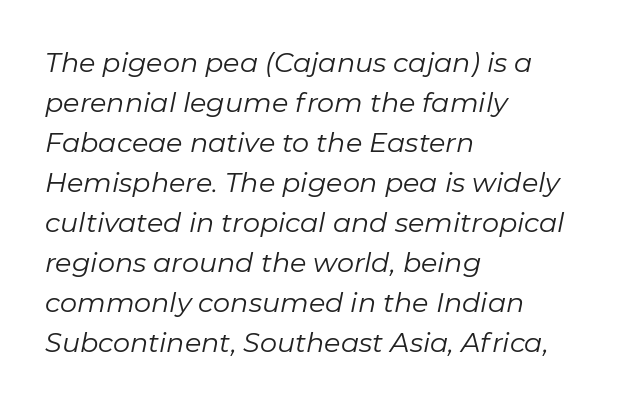
Notice how the stems are inclined rather than vertical — that's the hallmark of italics. Has an underline been added? It has not. No extra tracking has been applied to these lines. How would I describe the line gaps? Plain and ordinary.
